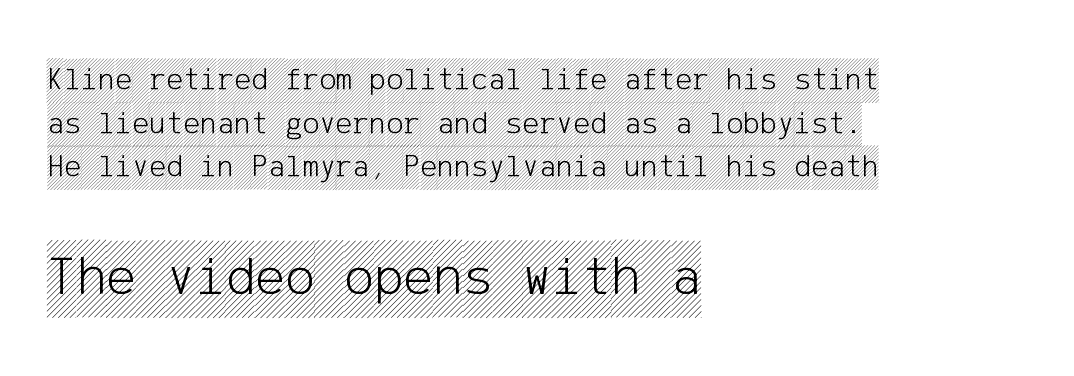
The image shows 56 px condensed type, upright; set left-aligned, normal line spacing (1.36x), normal letter spacing, not underlined; the second (bottom) block is 1.75x larger; a large x-height.
